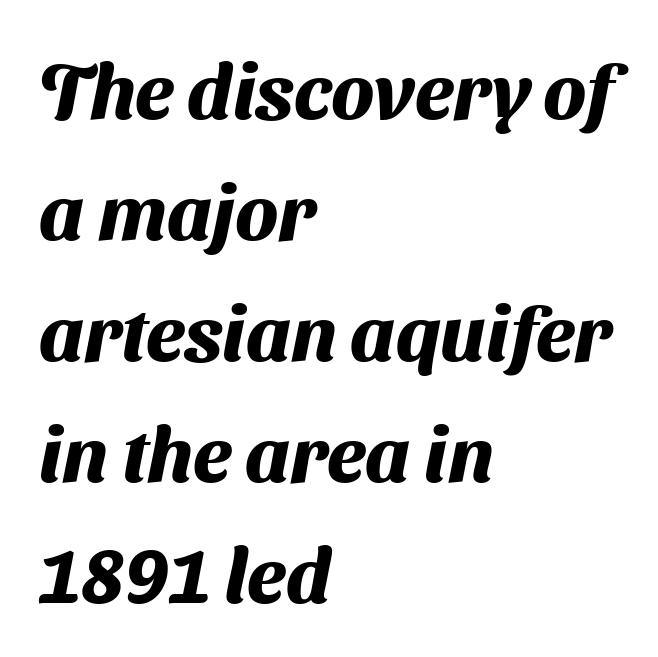
{"serif": "no", "bold": "yes", "weight": "heavy", "width": "normal", "stroke_contrast": "medium", "x_height": "medium", "monospaced": "no", "underline": "no", "align": "left", "line_spacing": "normal", "line_spacing_ratio": 1.55, "letter_spacing": "normal", "letter_spacing_em": 0.0, "glyph_px": 78}
